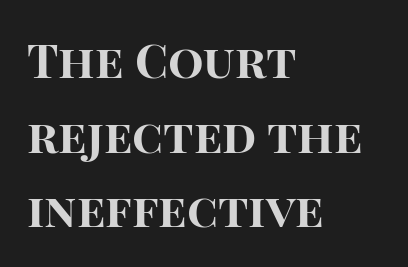
Q: Is the text bold? A: Yes.
Q: Is the text italic (slanted)? A: No, it is upright.
Q: Is the typeface a serif or a sans-serif typeface? A: Sans-serif.
Q: Is the text underlined? A: No.
Q: How is the paragraph aligned? A: Left-aligned.
Q: Is the spacing between letters normal or unusually wide? A: Normal.
Q: Is the spacing between lines tight, normal or loose? A: Normal.
Q: Width (condensed, normal, or wide)? A: Normal.
Q: Stroke contrast? A: High.
Q: x-height? A: Large.
Q: Monospaced? A: No.
